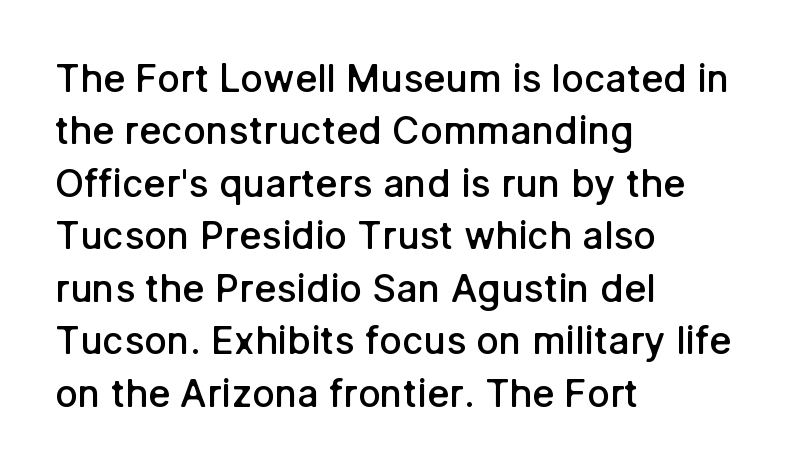
The image shows 38 px semibold sans-serif type, upright; set left-aligned, normal line spacing (1.38x), normal letter spacing, not underlined; low stroke contrast and a medium x-height.
